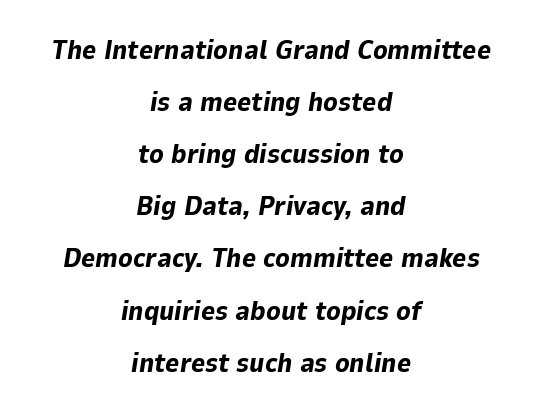
Q: Is the text bold? A: Yes.
Q: Is the text italic (slanted)? A: Yes, it leans right by about 9 degrees.
Q: Is the text underlined? A: No.
Q: How is the paragraph aligned? A: Centered.
Q: Is the spacing between letters normal or unusually wide? A: Normal.
Q: Is the spacing between lines tight, normal or loose? A: Loose.
